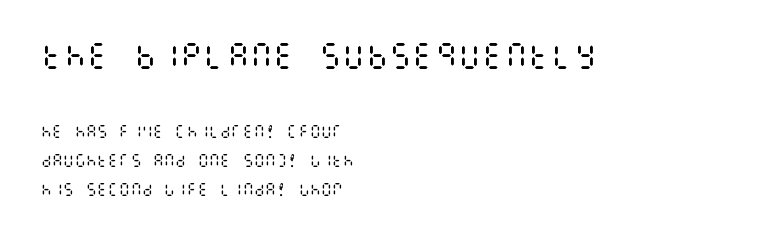
A light-to-regular cut is what we see here. The paragraph has a hard left edge and a soft right edge. Has an underline been added? It has not. The letters stand upright; this is a roman face.
